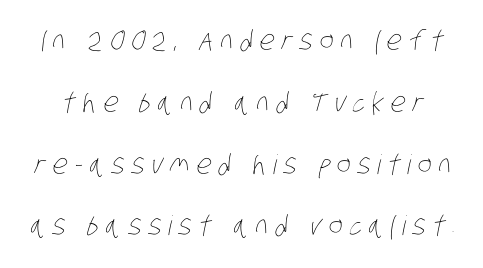
The image shows 27 px text type; set loose line spacing (2.29x), unusually wide letter spacing (+0.25 em), not underlined.
